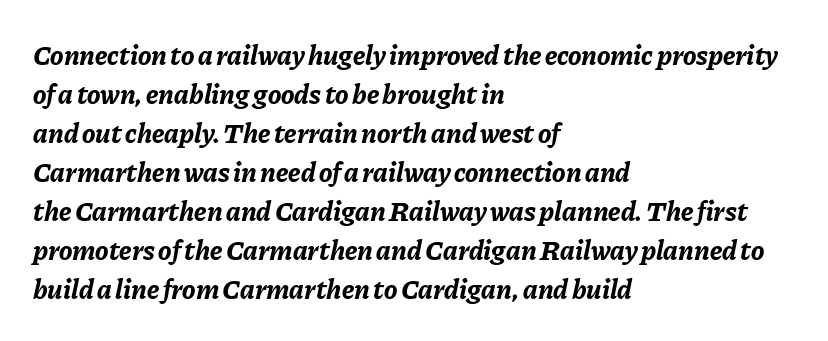
The image shows 28 px bold type, italic (leaning right); set left-aligned, normal line spacing (1.39x), normal letter spacing, not underlined; low stroke contrast and a medium x-height.
